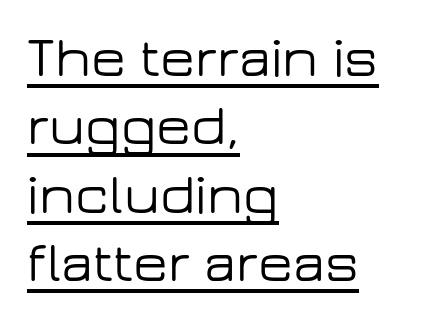
The image shows 57 px wide sans-serif type, upright; set left-aligned, line spacing 1.2x, normal letter spacing, underlined; low stroke contrast and a medium x-height.
